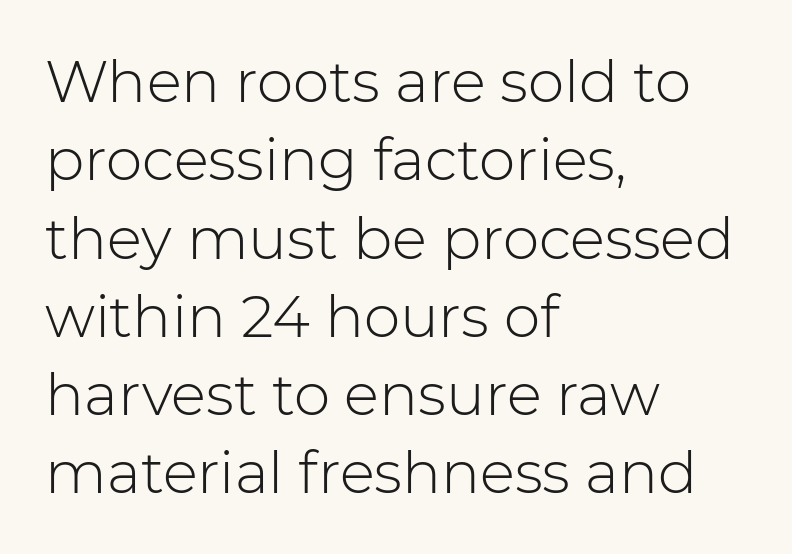
{"serif": "no", "italic": "no", "bold": "no", "weight": "light", "width": "normal", "stroke_contrast": "low", "x_height": "medium", "monospaced": "no", "underline": "no", "align": "left", "line_spacing": "normal", "line_spacing_ratio": 1.35, "letter_spacing": "normal", "letter_spacing_em": 0.0, "glyph_px": 58}
